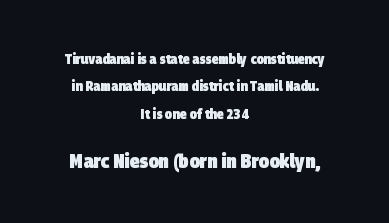
Q: Is the text bold? A: Yes.
Q: Is the text underlined? A: No.
Q: How is the paragraph aligned? A: Centered.
Q: Is the spacing between letters normal or unusually wide? A: Normal.
Q: Is the spacing between lines tight, normal or loose? A: Loose.
Q: Which block of text is set in a larger size, the first (top) or the second (bottom)? A: The second (bottom) one.
